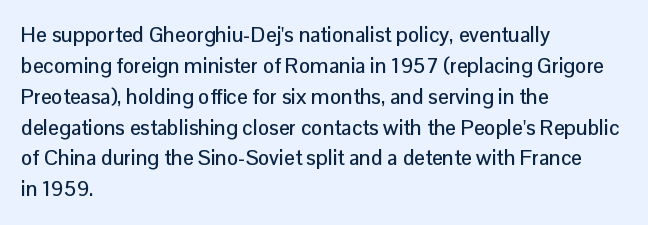
Q: Is the text italic (slanted)? A: No, it is upright.
Q: Is the text underlined? A: No.
Q: How is the paragraph aligned? A: Left-aligned.
Q: Is the spacing between letters normal or unusually wide? A: Normal.
Q: Is the spacing between lines tight, normal or loose? A: Normal.
